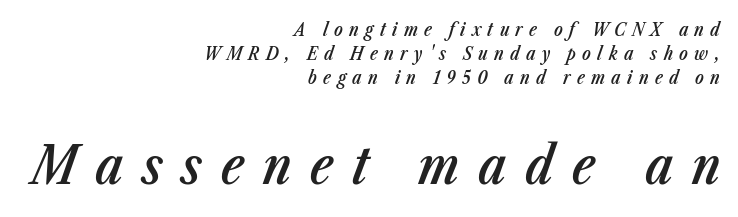
The image shows 53 px semibold, condensed type, italic (leaning right); set right-aligned, normal line spacing (1.33x), unusually wide letter spacing (+0.35 em), not underlined; the second (bottom) block is 2.94x larger; low stroke contrast and a medium x-height.
